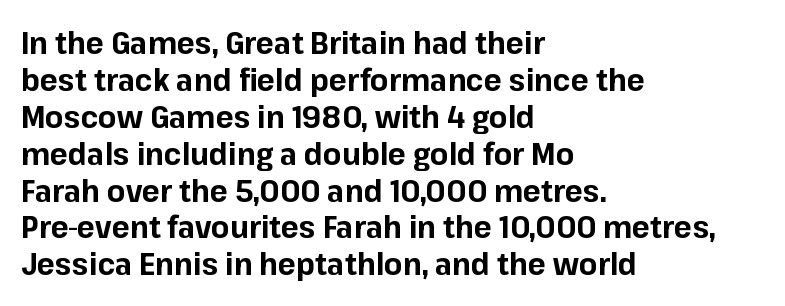
Nothing unusual about the tracking: characters are spaced as the font intends. Nobody drew a line under any word here. Summary of weight: heavy, a full bold. Upright lettering throughout. Serif or sans? Sans — the stroke terminals are bare. Typeset ragged right — the left edge is the straight one.
